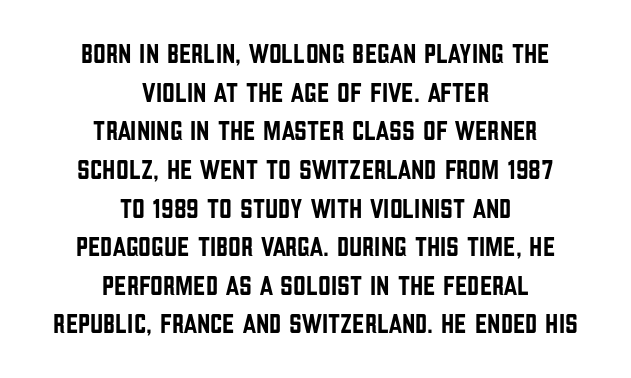
{"serif": "no", "italic": "no", "width": "condensed", "stroke_contrast": "low", "x_height": "large", "monospaced": "no", "underline": "no", "align": "center", "line_spacing": "normal", "line_spacing_ratio": 1.38, "letter_spacing": "normal", "letter_spacing_em": 0.0, "glyph_px": 28}
